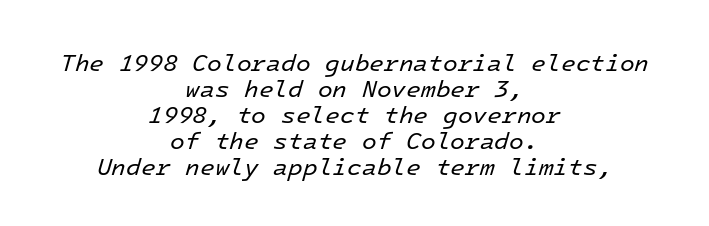
Q: Is the text bold? A: No.
Q: Is the text italic (slanted)? A: Yes, it leans right by about 16 degrees.
Q: Is the text underlined? A: No.
Q: How is the paragraph aligned? A: Centered.
Q: Is the spacing between letters normal or unusually wide? A: Normal.
Q: Is the spacing between lines tight, normal or loose? A: Tight.
